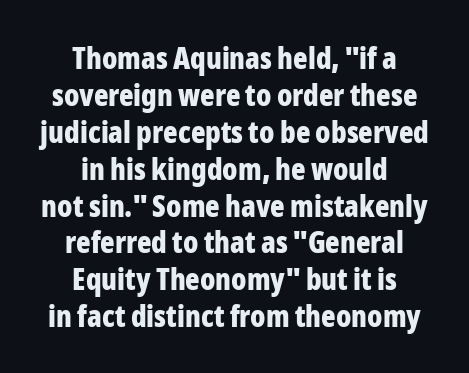
Q: Is the text bold? A: Yes.
Q: Is the text italic (slanted)? A: No, it is upright.
Q: Is the typeface a serif or a sans-serif typeface? A: Sans-serif.
Q: Is the text underlined? A: No.
Q: How is the paragraph aligned? A: Centered.
Q: Is the spacing between letters normal or unusually wide? A: Normal.
Q: Width (condensed, normal, or wide)? A: Condensed.
Q: Stroke contrast? A: Low.
Q: x-height? A: Medium.
Q: Monospaced? A: No.
